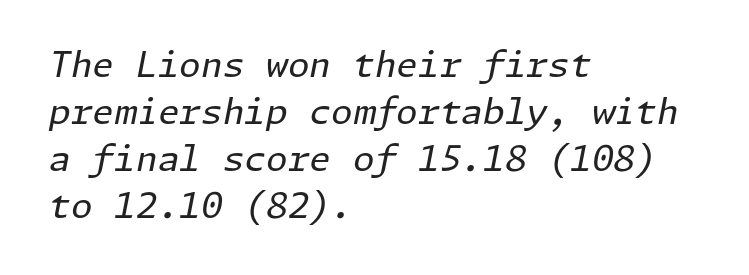
The image shows 35 px regular-weight type, italic (leaning right); set left-aligned, normal line spacing (1.34x), normal letter spacing, not underlined; low stroke contrast and a medium x-height.
